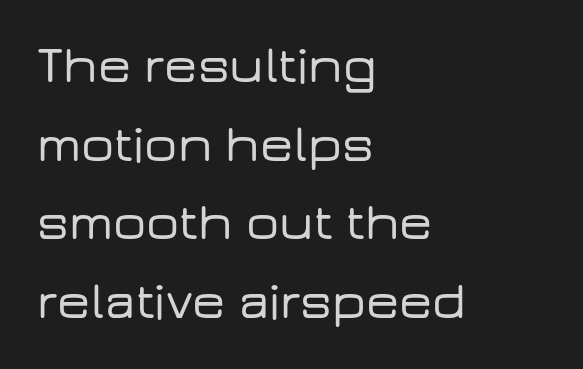
What's the leading like? Ordinary, nothing unusual. When letters stand straight like this, we call the style roman or upright. You could not count columns in this text — the font is proportionally spaced. The designer went with a sans here, leaving each stem footless. Horizontal alignment here is leftward, the default for most running prose.
